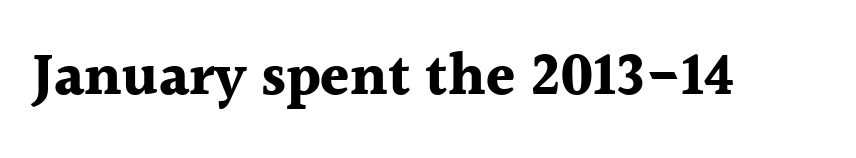
The image shows 59 px bold serif type, upright; set normal letter spacing, not underlined; a medium x-height.
